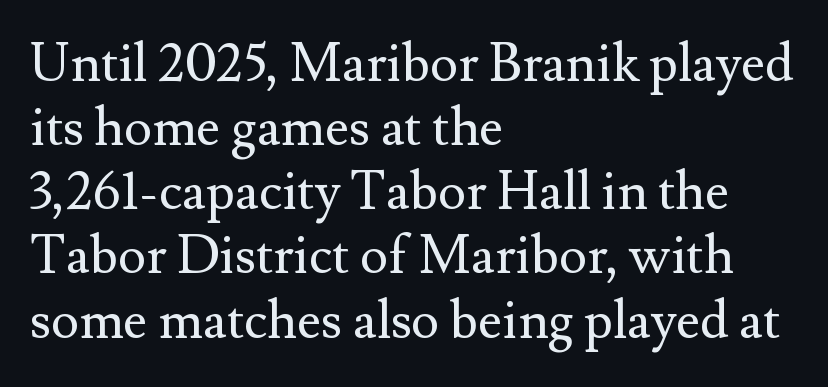
The image shows 53 px regular-weight serif type, upright; set left-aligned, line spacing 1.21x, normal letter spacing, not underlined; medium stroke contrast and a small x-height.
